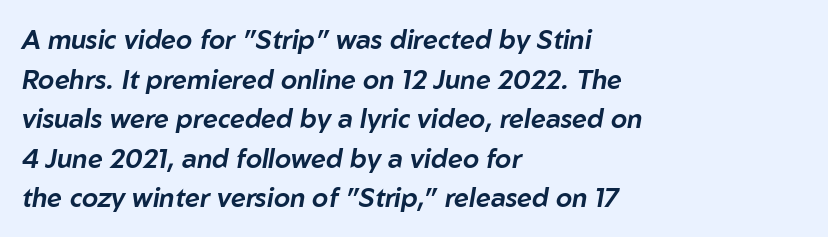
Glyph-to-glyph distance matches everyday printed text. Notice how the stems are inclined rather than vertical — that's the hallmark of italics. Honestly, the row spacing looks completely unremarkable. Bare-footed words on every line. Leftover space on each line is placed entirely after the last word.
